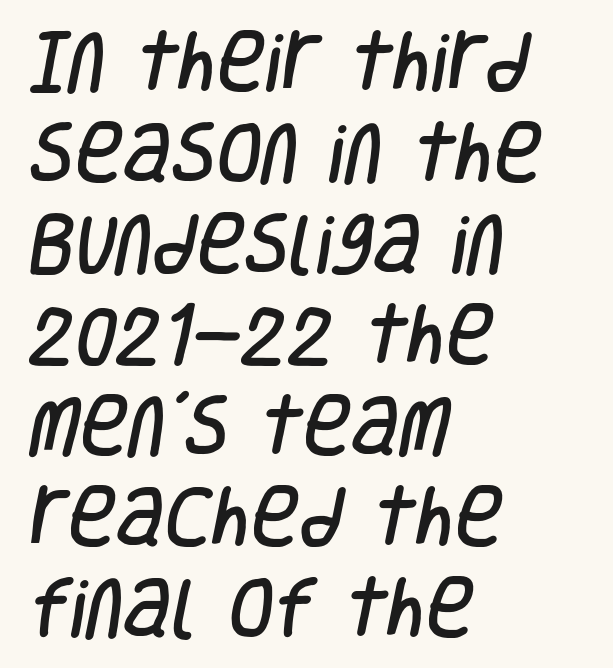
Q: Is the typeface a serif or a sans-serif typeface? A: Sans-serif.
Q: Is the text underlined? A: No.
Q: How is the paragraph aligned? A: Left-aligned.
Q: Is the spacing between letters normal or unusually wide? A: Normal.
Q: Is the spacing between lines tight, normal or loose? A: Normal.
Q: Width (condensed, normal, or wide)? A: Condensed.
Q: Stroke contrast? A: Low.
Q: x-height? A: Large.
Q: Monospaced? A: No.
